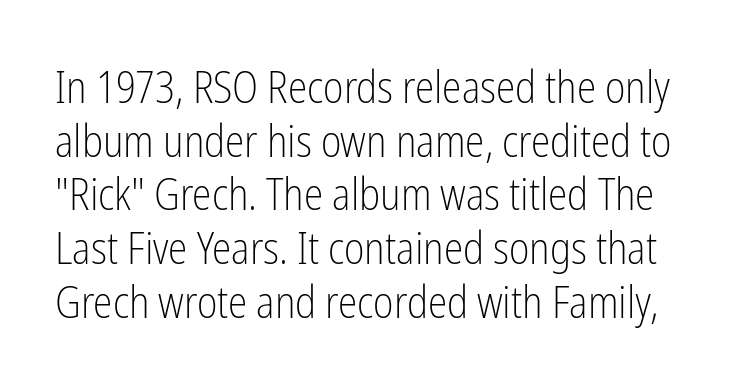
Q: Is the text bold? A: No.
Q: Is the text italic (slanted)? A: No, it is upright.
Q: Is the typeface a serif or a sans-serif typeface? A: Sans-serif.
Q: Is the text underlined? A: No.
Q: Is the spacing between letters normal or unusually wide? A: Normal.
Q: Width (condensed, normal, or wide)? A: Condensed.
Q: Stroke contrast? A: Low.
Q: x-height? A: Medium.
Q: Monospaced? A: No.
